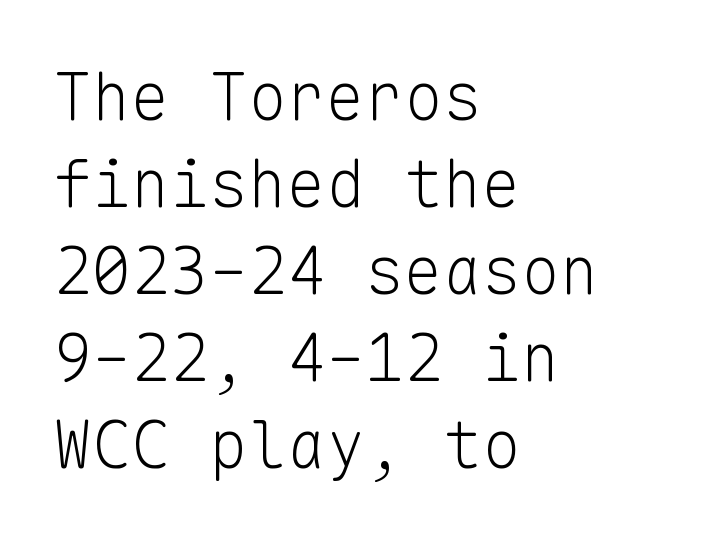
The image shows 65 px light sans-serif type, upright, monospaced; set left-aligned, normal line spacing (1.34x), normal letter spacing, not underlined; low stroke contrast and a medium x-height.
